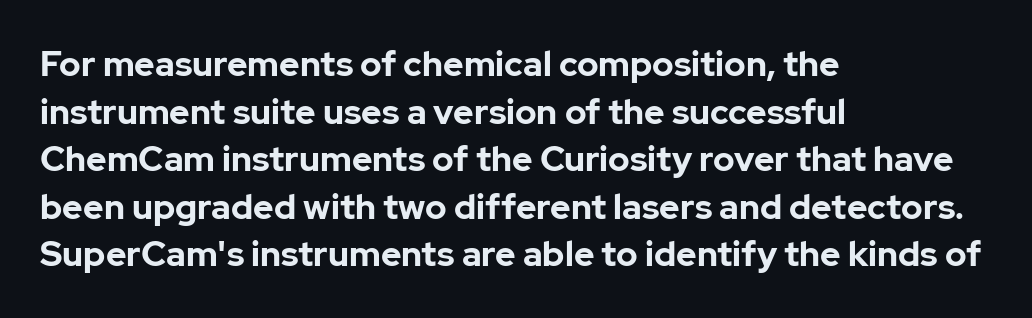
Anything drawn beneath the words? Only blank space. What stands out about the letter spacing? Nothing — it is the standard amount. Posture: vertical. Looks like regular typesetting: each glyph gets only the width it needs. How would I describe the line gaps? Plain and ordinary. A sans-serif font was chosen for this passage.
